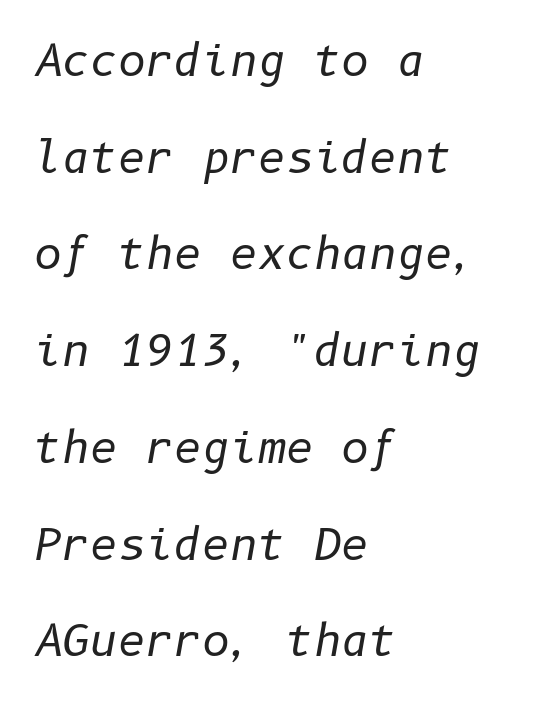
The image shows 43 px regular-weight type, italic (leaning right); set left-aligned, loose line spacing (2.25x), normal letter spacing, not underlined; low stroke contrast and a medium x-height.
